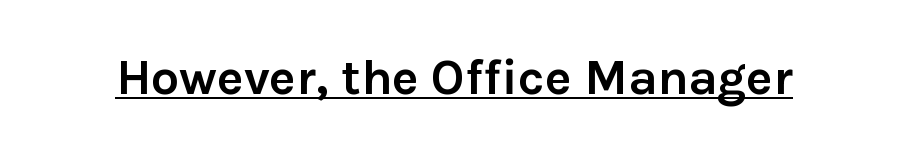
{"serif": "no", "italic": "no", "bold": "yes", "weight": "semibold", "width": "normal", "stroke_contrast": "low", "x_height": "medium", "monospaced": "no", "underline": "yes", "letter_spacing": "normal", "letter_spacing_em": 0.0, "glyph_px": 50}
